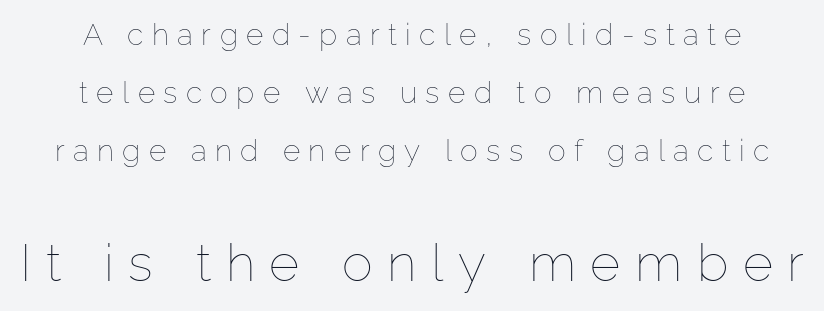
{"italic": "no", "bold": "no", "weight": "thin", "width": "normal", "stroke_contrast": "low", "x_height": "medium", "monospaced": "no", "underline": "no", "align": "center", "line_spacing": "loose", "line_spacing_ratio": 1.94, "letter_spacing": "wide", "letter_spacing_em": 0.28, "larger_block": "second", "size_ratio": 1.73, "glyph_px": 52}
